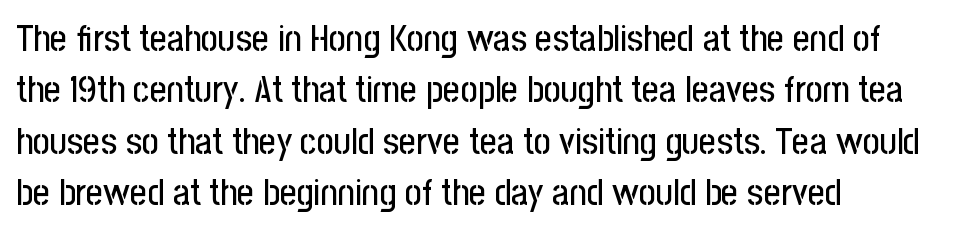
Q: Is the text italic (slanted)? A: No, it is upright.
Q: Is the typeface a serif or a sans-serif typeface? A: Sans-serif.
Q: Is the text underlined? A: No.
Q: How is the paragraph aligned? A: Left-aligned.
Q: Is the spacing between letters normal or unusually wide? A: Normal.
Q: Is the spacing between lines tight, normal or loose? A: Normal.
Q: Width (condensed, normal, or wide)? A: Condensed.
Q: Stroke contrast? A: Low.
Q: x-height? A: Medium.
Q: Monospaced? A: No.
